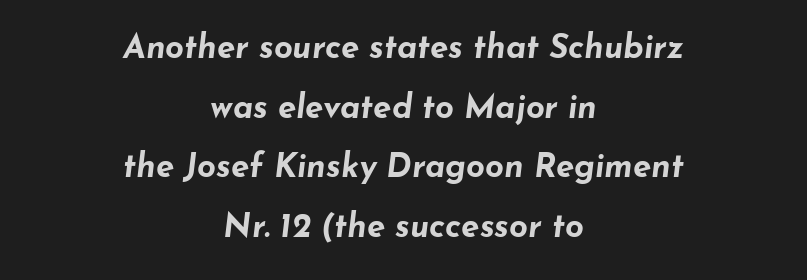
The image shows 33 px bold, wide type, italic (leaning right); set centered, line spacing 1.81x, normal letter spacing, not underlined; low stroke contrast and a small x-height.
